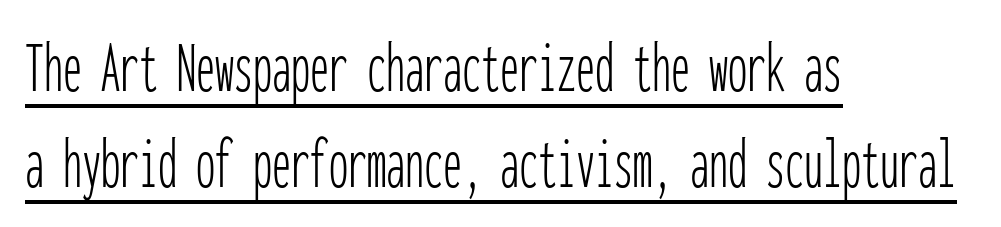
This sample carries an underscore along the baseline area. The font's upright variant was chosen for this text. Normally led — the rows are evenly, conventionally spaced. The font family rendered here belongs to the sans-serif group.
